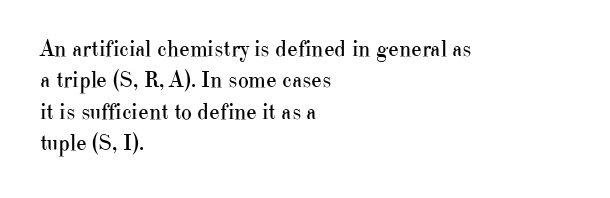
Q: Is the text bold? A: No.
Q: Is the text italic (slanted)? A: No, it is upright.
Q: Is the text underlined? A: No.
Q: How is the paragraph aligned? A: Left-aligned.
Q: Is the spacing between letters normal or unusually wide? A: Normal.
Q: Is the spacing between lines tight, normal or loose? A: Normal.
